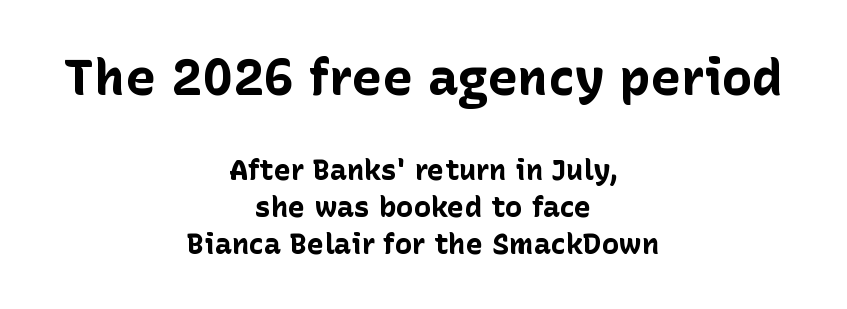
The image shows 51 px bold sans-serif type, upright; set centered, normal line spacing (1.28x), normal letter spacing, not underlined; the first (top) block is 1.76x larger; low stroke contrast and a medium x-height.
